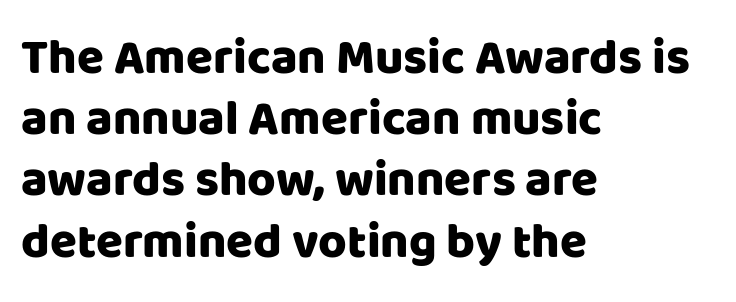
{"serif": "no", "italic": "no", "width": "normal", "stroke_contrast": "low", "x_height": "large", "monospaced": "no", "underline": "no", "align": "left", "line_spacing": "normal", "line_spacing_ratio": 1.25, "letter_spacing": "normal", "letter_spacing_em": 0.0, "glyph_px": 49}
